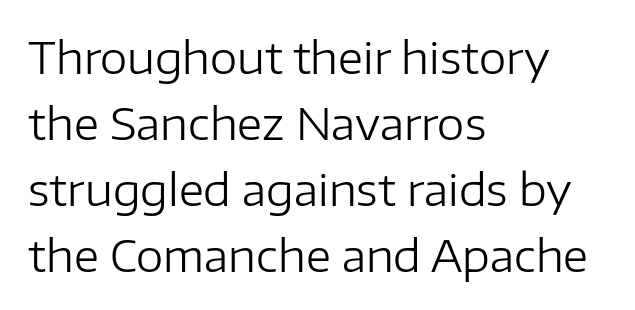
This is sans-serif lettering, the kind often seen on screens and signage. Notice how the stems are strictly vertical — no italics here. The lines in this sample share a left origin and differ only in where they stop. Stroke thickness stays within the range of a standard reading face or lighter.
